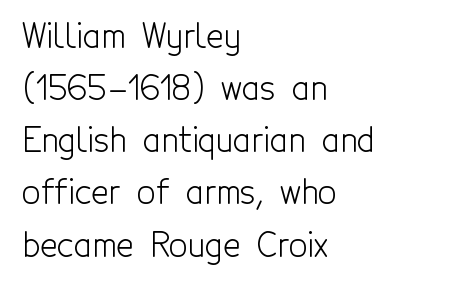
Q: Is the text bold? A: No.
Q: Is the text italic (slanted)? A: No, it is upright.
Q: Is the typeface a serif or a sans-serif typeface? A: Sans-serif.
Q: Is the text underlined? A: No.
Q: How is the paragraph aligned? A: Left-aligned.
Q: Is the spacing between letters normal or unusually wide? A: Normal.
Q: Is the spacing between lines tight, normal or loose? A: Normal.
Q: Width (condensed, normal, or wide)? A: Condensed.
Q: x-height? A: Medium.
Q: Monospaced? A: No.
